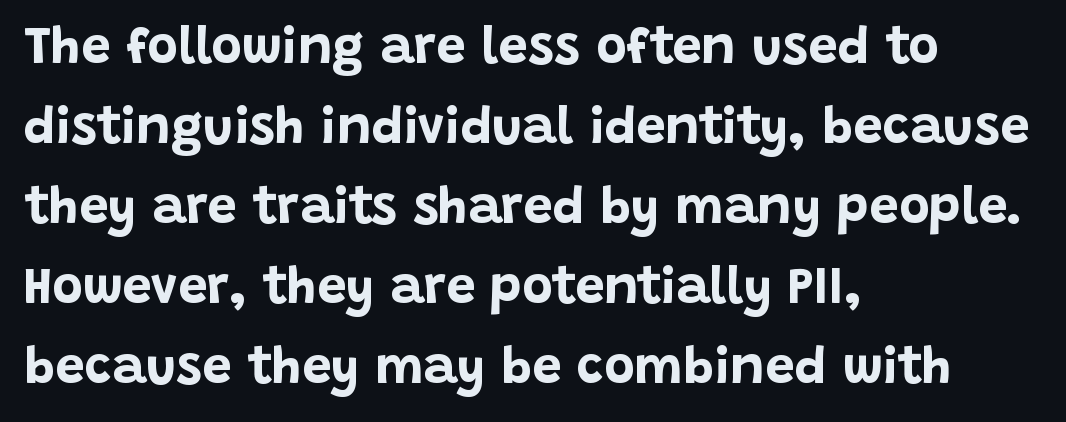
Q: Is the text bold? A: Yes.
Q: Is the text italic (slanted)? A: No, it is upright.
Q: Is the typeface a serif or a sans-serif typeface? A: Sans-serif.
Q: Is the text underlined? A: No.
Q: How is the paragraph aligned? A: Left-aligned.
Q: Is the spacing between letters normal or unusually wide? A: Normal.
Q: Is the spacing between lines tight, normal or loose? A: Normal.
Q: Width (condensed, normal, or wide)? A: Normal.
Q: Stroke contrast? A: Low.
Q: x-height? A: Large.
Q: Monospaced? A: No.
